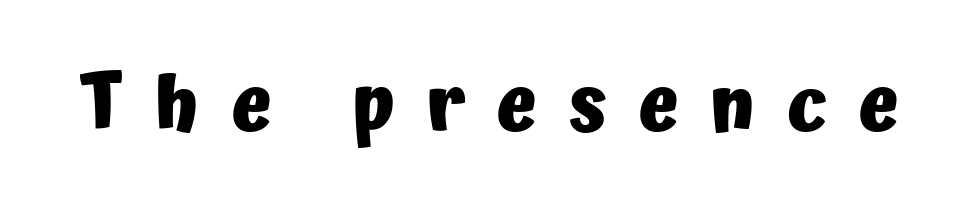
{"serif": "no", "italic": "no", "bold": "yes", "weight": "heavy", "width": "normal", "stroke_contrast": "low", "x_height": "medium", "monospaced": "no", "underline": "no", "letter_spacing": "wide", "letter_spacing_em": 0.41, "glyph_px": 76}
